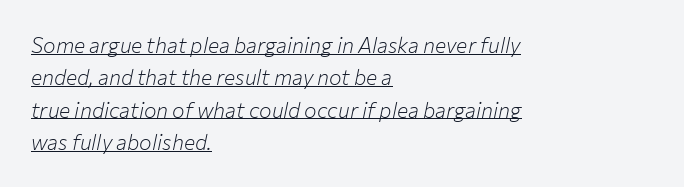
Q: Is the text bold? A: No.
Q: Is the text italic (slanted)? A: Yes, it leans right by about 12 degrees.
Q: Is the text underlined? A: Yes.
Q: How is the paragraph aligned? A: Left-aligned.
Q: Is the spacing between letters normal or unusually wide? A: Normal.
Q: Is the spacing between lines tight, normal or loose? A: Normal.
